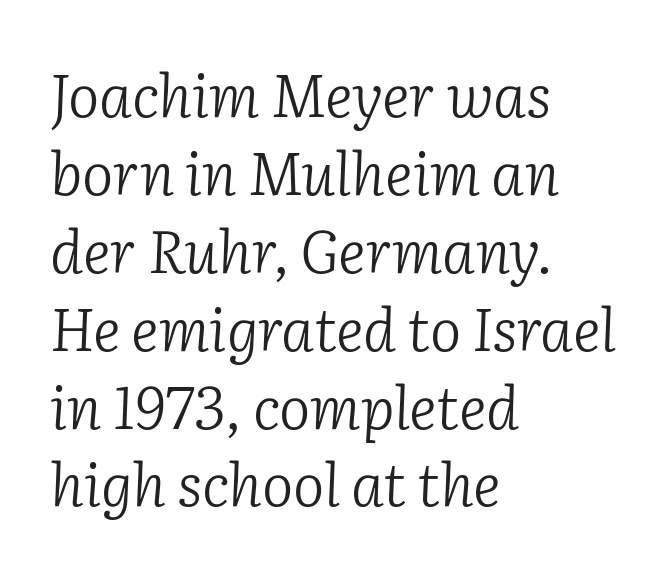
How would I describe the line gaps? Plain and ordinary. Spacing verdict: proportional, widths tailored to each character. Emphasis-style slanted type is in use. If you drew a ruler down the left edge, every line would touch it. Is this a sans? No — the strokes have serifs.
